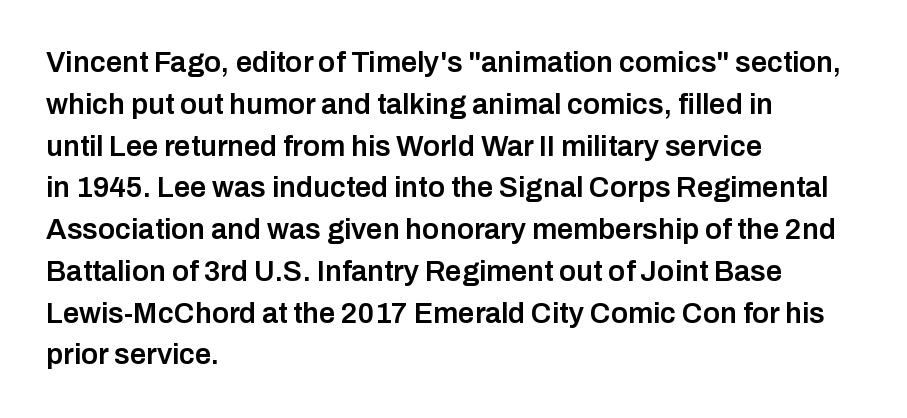
Q: Is the text bold? A: Semi-bold.
Q: Is the text italic (slanted)? A: No, it is upright.
Q: Is the typeface a serif or a sans-serif typeface? A: Sans-serif.
Q: Is the text underlined? A: No.
Q: How is the paragraph aligned? A: Left-aligned.
Q: Is the spacing between letters normal or unusually wide? A: Normal.
Q: Is the spacing between lines tight, normal or loose? A: Normal.
Q: Width (condensed, normal, or wide)? A: Normal.
Q: Stroke contrast? A: Low.
Q: x-height? A: Medium.
Q: Monospaced? A: No.
